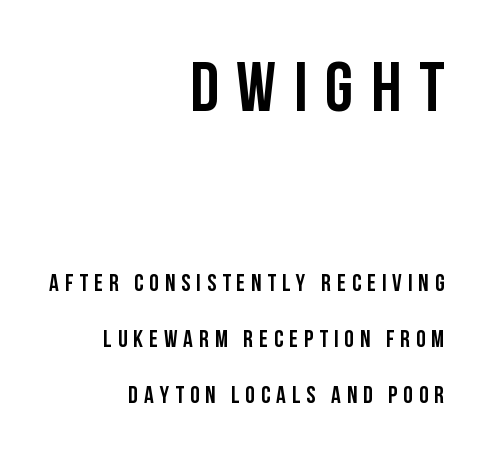
The image shows 71 px semibold, condensed sans-serif type, upright; set right-aligned, loose line spacing (2.33x), unusually wide letter spacing (+0.25 em), not underlined; the first (top) block is 2.96x larger; low stroke contrast and a large x-height.
